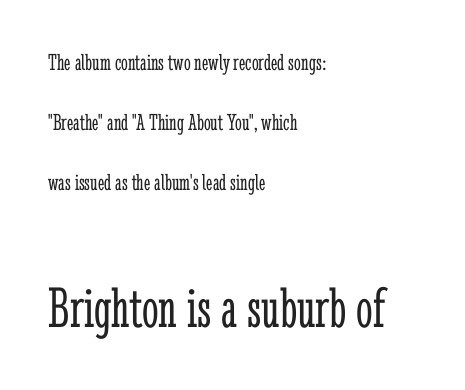
{"serif": "yes", "italic": "no", "bold": "no", "weight": "light", "width": "condensed", "stroke_contrast": "low", "x_height": "medium", "monospaced": "no", "underline": "no", "align": "left", "line_spacing": "loose", "line_spacing_ratio": 2.49, "letter_spacing": "normal", "letter_spacing_em": 0.0, "larger_block": "second", "size_ratio": 2.46, "glyph_px": 59}
